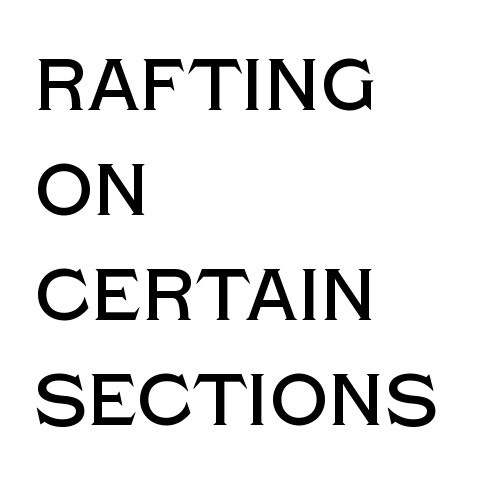
{"serif": "no", "italic": "no", "width": "normal", "x_height": "large", "monospaced": "no", "underline": "no", "align": "left", "line_spacing": "normal", "line_spacing_ratio": 1.44, "letter_spacing": "normal", "letter_spacing_em": 0.0, "glyph_px": 73}
